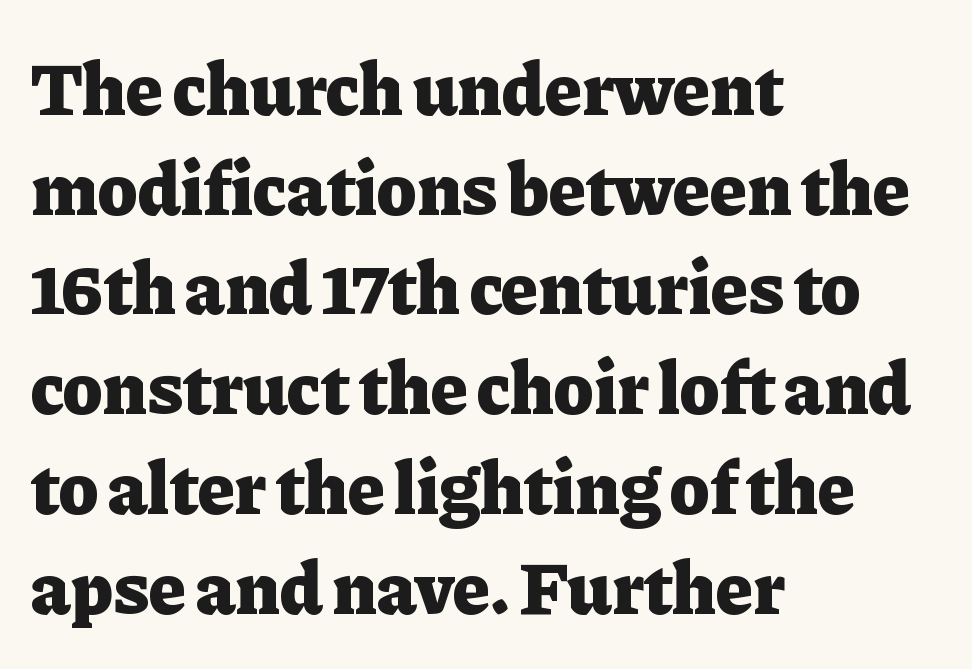
The image shows 75 px heavy serif type, upright; set left-aligned, normal line spacing (1.33x), normal letter spacing, not underlined; low stroke contrast and a medium x-height.
